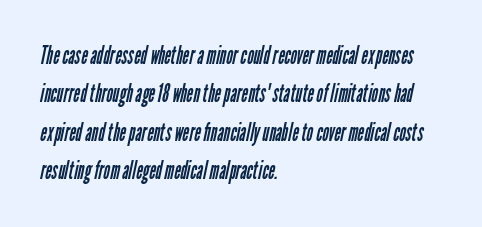
{"bold": "no", "underline": "no", "align": "left", "line_spacing": "normal", "line_spacing_ratio": 1.54, "letter_spacing": "normal", "letter_spacing_em": 0.0, "glyph_px": 25}
